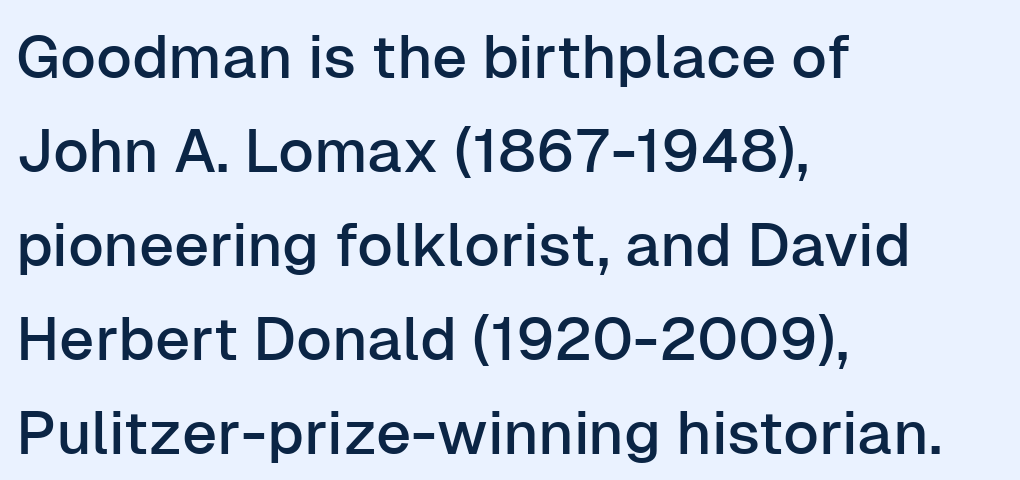
{"serif": "no", "italic": "no", "width": "normal", "stroke_contrast": "low", "x_height": "medium", "monospaced": "no", "underline": "no", "align": "left", "line_spacing": "normal", "line_spacing_ratio": 1.54, "letter_spacing": "normal", "letter_spacing_em": 0.0, "glyph_px": 61}
